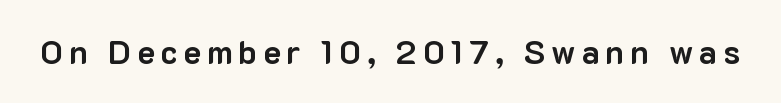
Q: Is the text bold? A: Yes.
Q: Is the text italic (slanted)? A: No, it is upright.
Q: Is the typeface a serif or a sans-serif typeface? A: Sans-serif.
Q: Is the text underlined? A: No.
Q: Width (condensed, normal, or wide)? A: Normal.
Q: Stroke contrast? A: Low.
Q: x-height? A: Medium.
Q: Monospaced? A: No.
